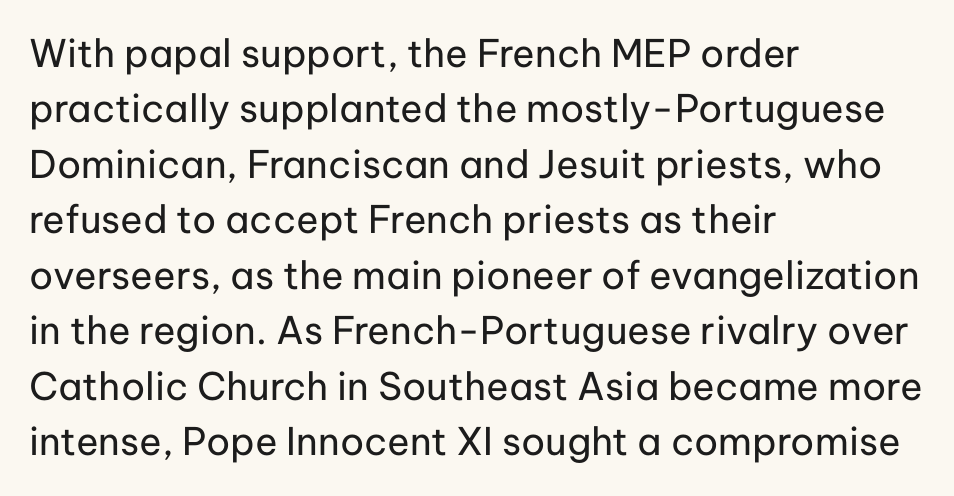
No letter is thick-stroked: the sample isn't bold. Unlike a traditional serif, this face leaves its strokes unadorned. The rendering uses natural spacing where letterforms have individual widths. Underline: absent. Tall strokes in this sample are plumb rather than angled.
